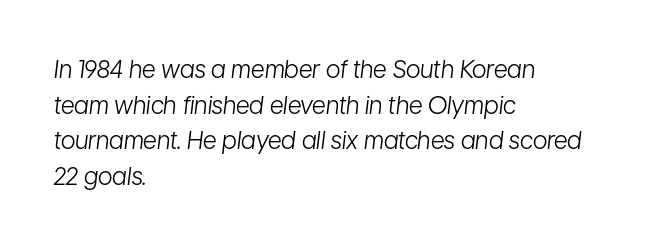
Q: Is the text bold? A: No.
Q: Is the text italic (slanted)? A: Yes, it leans right by about 7 degrees.
Q: Is the text underlined? A: No.
Q: How is the paragraph aligned? A: Left-aligned.
Q: Is the spacing between letters normal or unusually wide? A: Normal.
Q: Is the spacing between lines tight, normal or loose? A: Normal.
